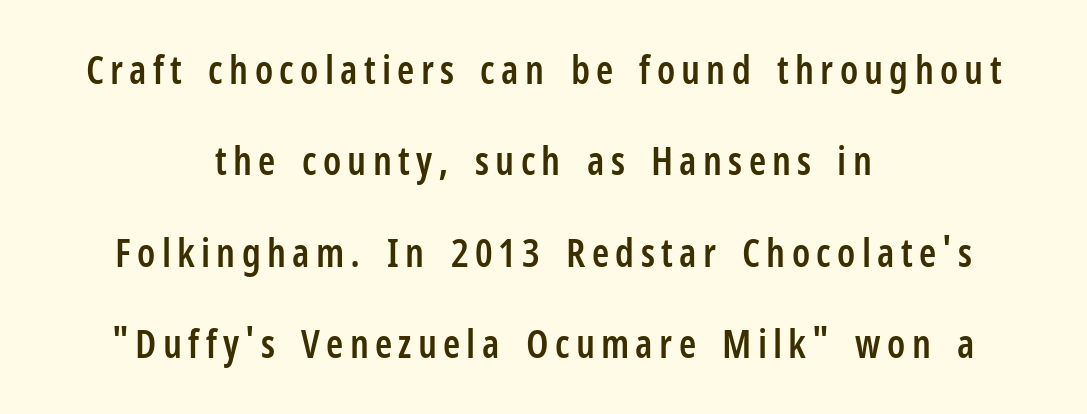
{"serif": "no", "italic": "no", "bold": "semi", "weight": "semibold", "width": "condensed", "stroke_contrast": "low", "x_height": "medium", "monospaced": "no", "underline": "no", "align": "center", "line_spacing": "loose", "line_spacing_ratio": 2.34, "glyph_px": 39}
